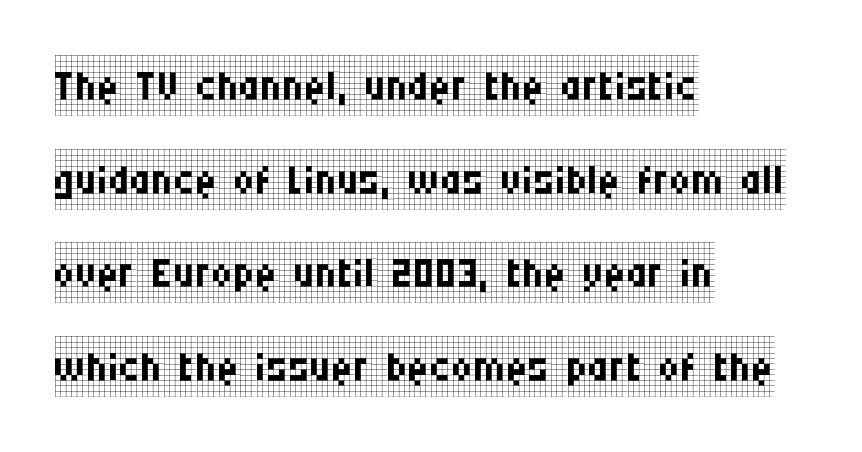
The image shows 60 px regular-weight, condensed serif type, upright; set left-aligned, normal line spacing (1.56x), normal letter spacing, not underlined; low stroke contrast and a large x-height.
